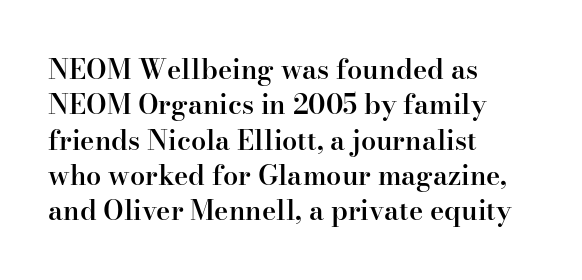
Q: Is the text bold? A: Semi-bold.
Q: Is the text italic (slanted)? A: No, it is upright.
Q: Is the text underlined? A: No.
Q: How is the paragraph aligned? A: Left-aligned.
Q: Is the spacing between letters normal or unusually wide? A: Normal.
Q: Is the spacing between lines tight, normal or loose? A: Normal.
